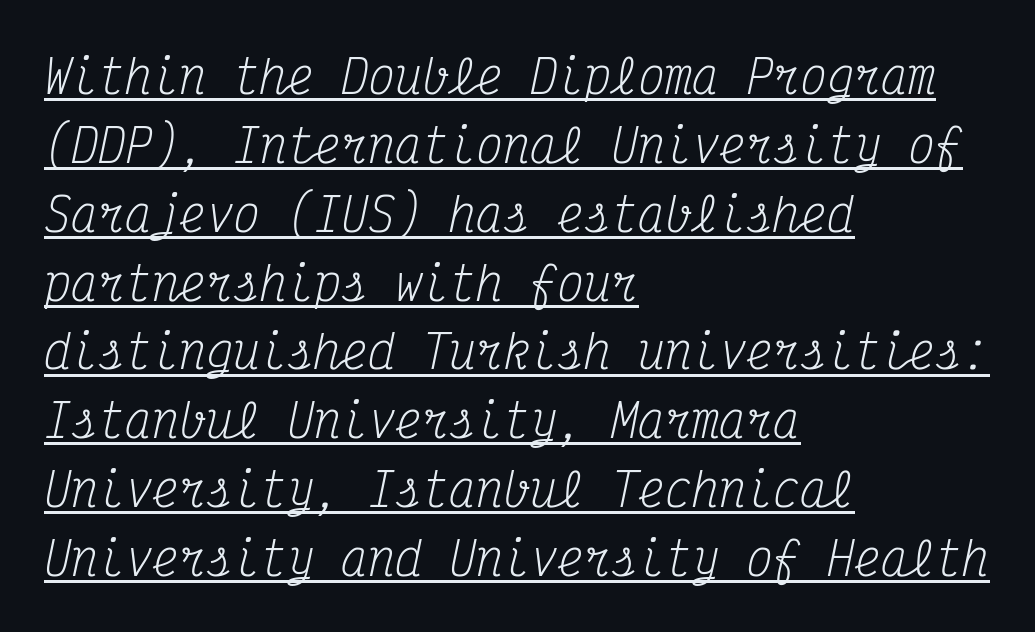
The image shows 45 px regular-weight, condensed serif type, italic (leaning right), monospaced; set left-aligned, normal line spacing (1.53x), normal letter spacing, underlined; medium stroke contrast and a medium x-height.
